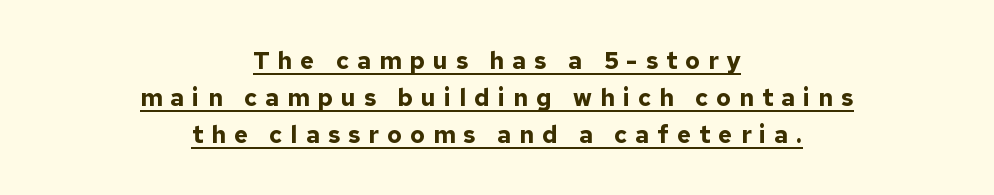
Loose tracking; the words dissolve into strings of separated letters. These words are printed bold, with thick strokes throughout. The words here are underlined. Ascenders rise straight up at ninety degrees.
